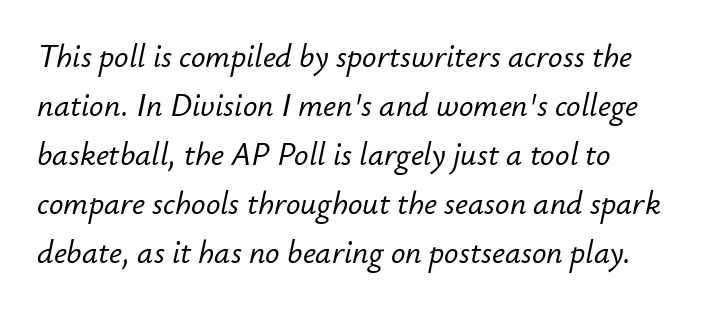
The image shows 32 px text type, italic (leaning right); set left-aligned, normal line spacing (1.53x), normal letter spacing, not underlined; low stroke contrast and a small x-height.
